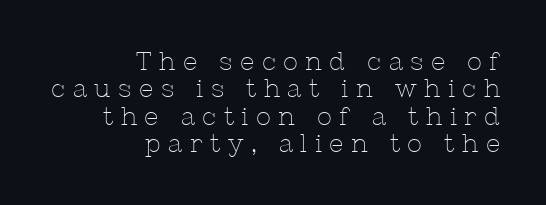
{"italic": "no", "bold": "no", "underline": "no", "align": "right", "line_spacing": "tight", "line_spacing_ratio": 1.1, "letter_spacing": "wide", "letter_spacing_em": 0.3, "glyph_px": 25}
